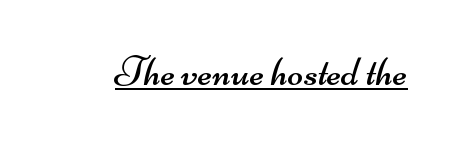
{"serif": "no", "bold": "no", "weight": "regular", "width": "wide", "stroke_contrast": "medium", "x_height": "small", "monospaced": "no", "underline": "yes", "letter_spacing": "normal", "letter_spacing_em": 0.0, "glyph_px": 42}
